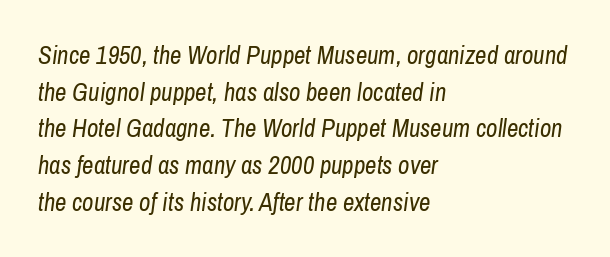
The image shows 25 px text type, italic (leaning right); set left-aligned, normal line spacing (1.47x), normal letter spacing, not underlined.
